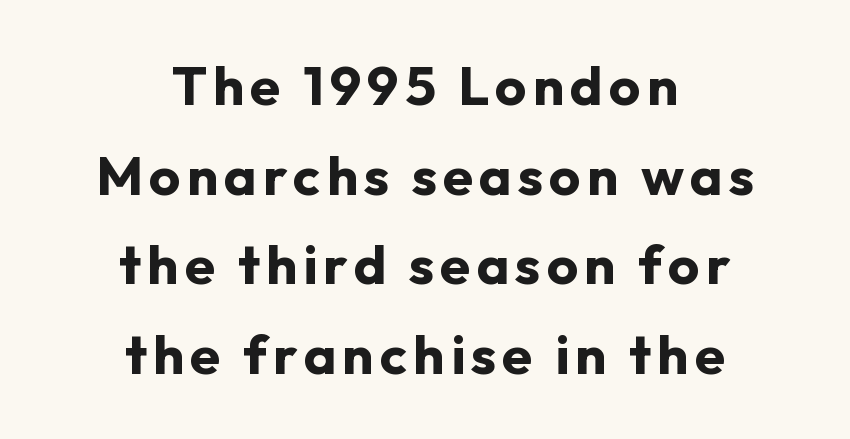
Q: Is the text bold? A: Yes.
Q: Is the text italic (slanted)? A: No, it is upright.
Q: Is the typeface a serif or a sans-serif typeface? A: Sans-serif.
Q: Is the text underlined? A: No.
Q: How is the paragraph aligned? A: Centered.
Q: Is the spacing between lines tight, normal or loose? A: Normal.
Q: Width (condensed, normal, or wide)? A: Normal.
Q: Stroke contrast? A: Low.
Q: x-height? A: Medium.
Q: Monospaced? A: No.
